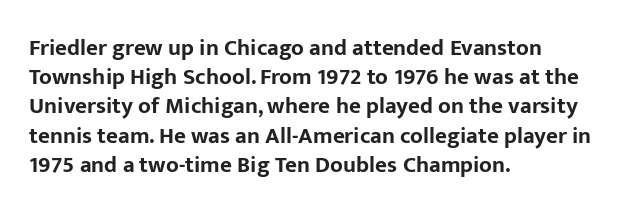
Q: Is the text bold? A: Yes.
Q: Is the text italic (slanted)? A: No, it is upright.
Q: Is the text underlined? A: No.
Q: How is the paragraph aligned? A: Left-aligned.
Q: Is the spacing between letters normal or unusually wide? A: Normal.
Q: Is the spacing between lines tight, normal or loose? A: Normal.
